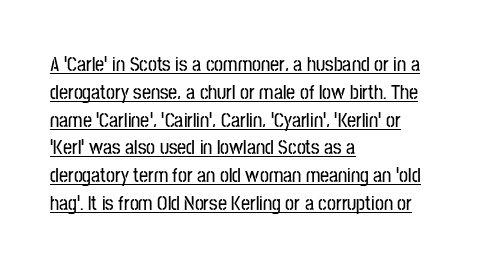
The image shows 20 px text type, upright; set left-aligned, normal line spacing (1.39x), normal letter spacing, underlined.
